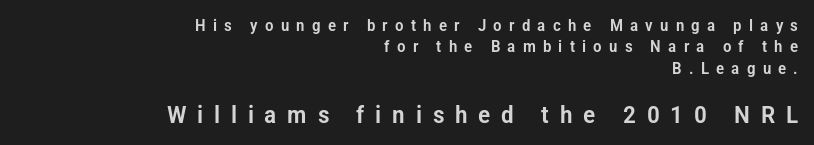
The image shows 24 px text type, upright; set right-aligned, normal line spacing (1.34x), unusually wide letter spacing (+0.45 em), not underlined; the second (bottom) block is 1.5x larger.
